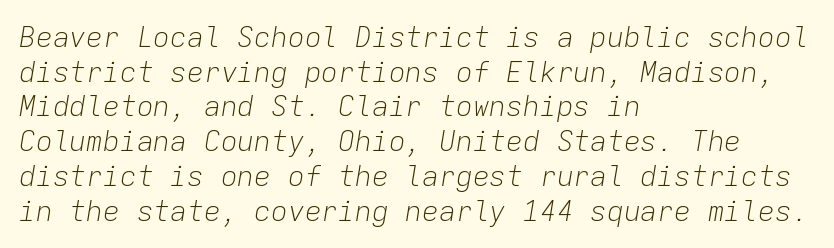
{"italic": "yes", "lean": "right", "slant_degrees": 9, "bold": "no", "weight": "light", "width": "normal", "stroke_contrast": "low", "x_height": "medium", "monospaced": "yes", "underline": "no", "align": "left", "line_spacing_ratio": 1.24, "letter_spacing": "normal", "letter_spacing_em": 0.0, "glyph_px": 28}
